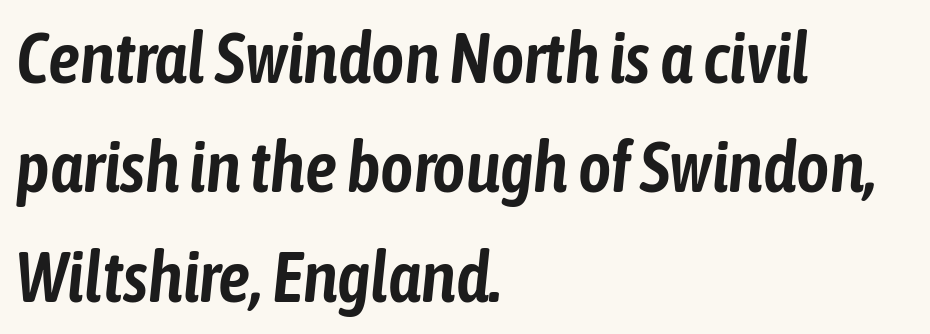
The image shows 71 px condensed type, italic (leaning right); set left-aligned, normal line spacing (1.54x), normal letter spacing, not underlined; low stroke contrast and a medium x-height.
